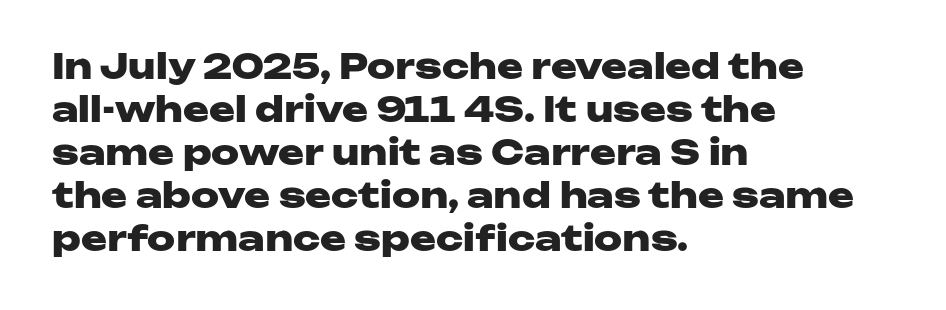
Q: Is the text bold? A: Yes.
Q: Is the text italic (slanted)? A: No, it is upright.
Q: Is the typeface a serif or a sans-serif typeface? A: Sans-serif.
Q: Is the text underlined? A: No.
Q: How is the paragraph aligned? A: Left-aligned.
Q: Is the spacing between letters normal or unusually wide? A: Normal.
Q: Width (condensed, normal, or wide)? A: Wide.
Q: Stroke contrast? A: Low.
Q: x-height? A: Medium.
Q: Monospaced? A: No.
